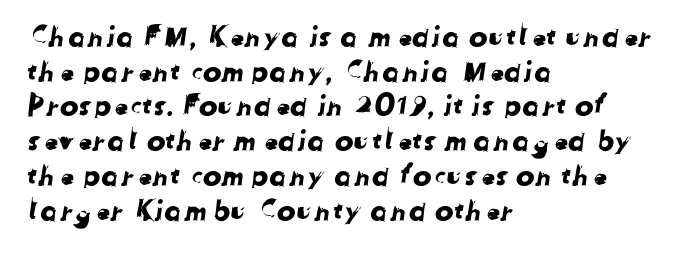
Letters rest on an invisible, unmarked baseline. Teacher's note: observe the even left margin — that is flush-left alignment. Think of a printed novel: that variable character pitch is what you see here. Students, note that the glyphs here touch the page at normal intervals.
